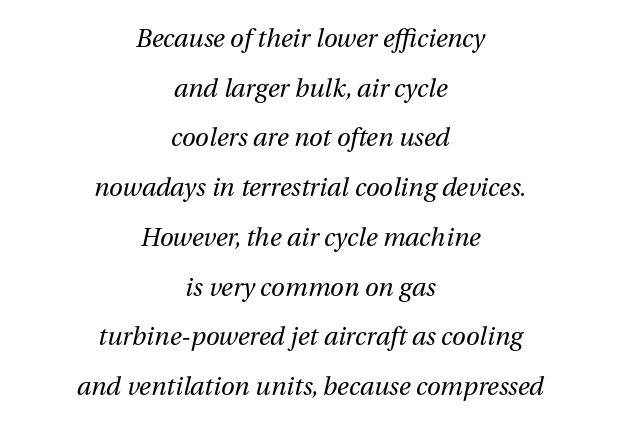
The image shows 25 px text type, italic (leaning right); set centered, loose line spacing (1.99x), normal letter spacing, not underlined.
